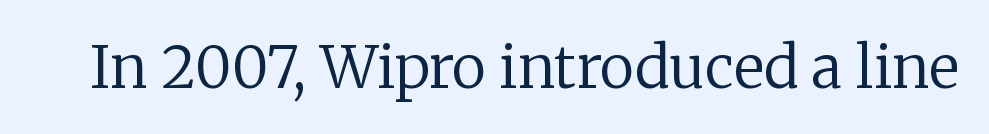
Q: Is the text bold? A: No.
Q: Is the text italic (slanted)? A: No, it is upright.
Q: Is the typeface a serif or a sans-serif typeface? A: Serif.
Q: Is the text underlined? A: No.
Q: Is the spacing between letters normal or unusually wide? A: Normal.
Q: Width (condensed, normal, or wide)? A: Normal.
Q: Stroke contrast? A: Low.
Q: x-height? A: Medium.
Q: Monospaced? A: No.
